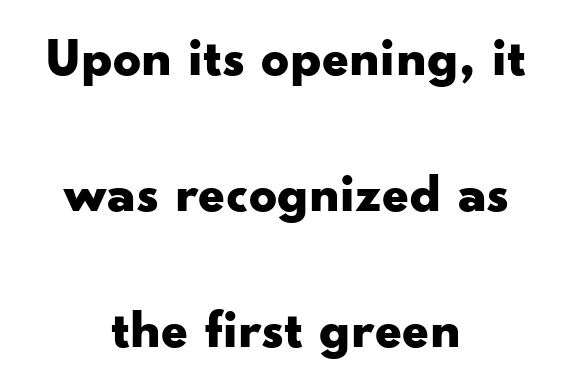
The space between consecutive lines is lavish. The strip under each line holds only bare page. Weight check: bold — yes, fully. Between one letter and the next there's only the usual sliver of space. Ascenders rise straight up at ninety degrees. You can tell from the bare stems that sans-serif type was used.
